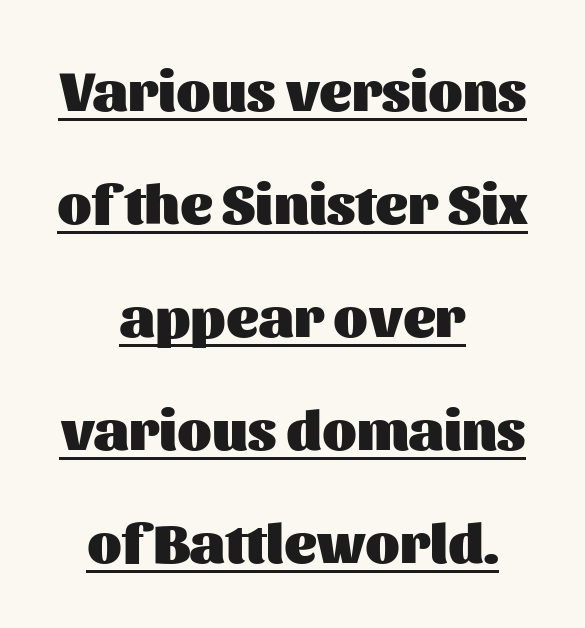
Q: Is the text bold? A: Yes.
Q: Is the text italic (slanted)? A: No, it is upright.
Q: Is the typeface a serif or a sans-serif typeface? A: Sans-serif.
Q: Is the text underlined? A: Yes.
Q: How is the paragraph aligned? A: Centered.
Q: Is the spacing between letters normal or unusually wide? A: Normal.
Q: Is the spacing between lines tight, normal or loose? A: Loose.
Q: Width (condensed, normal, or wide)? A: Normal.
Q: Stroke contrast? A: Medium.
Q: x-height? A: Medium.
Q: Monospaced? A: No.
